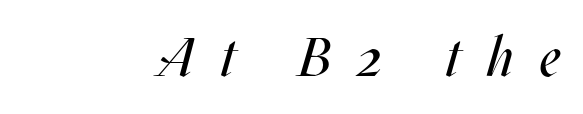
The image shows 55 px regular-weight, condensed type, italic (leaning right); set right-aligned, unusually wide letter spacing (+0.47 em), not underlined; medium stroke contrast and a large x-height.
